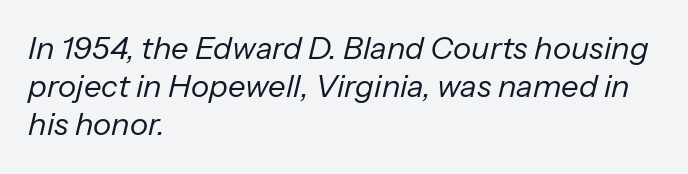
Q: Is the text bold? A: No.
Q: Is the text italic (slanted)? A: Yes, it leans right by about 13 degrees.
Q: Is the text underlined? A: No.
Q: How is the paragraph aligned? A: Left-aligned.
Q: Is the spacing between letters normal or unusually wide? A: Normal.
Q: Width (condensed, normal, or wide)? A: Normal.
Q: Stroke contrast? A: Low.
Q: x-height? A: Medium.
Q: Monospaced? A: No.
